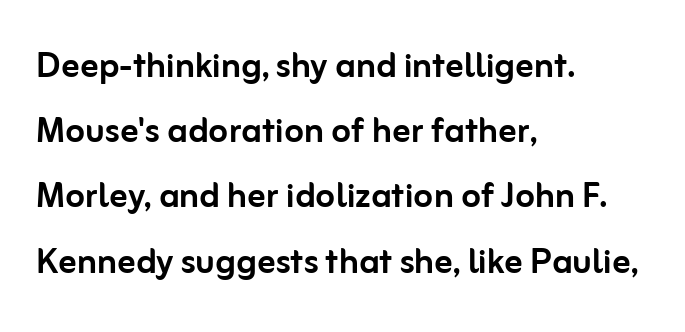
Q: Is the text italic (slanted)? A: No, it is upright.
Q: Is the typeface a serif or a sans-serif typeface? A: Sans-serif.
Q: Is the text underlined? A: No.
Q: How is the paragraph aligned? A: Left-aligned.
Q: Is the spacing between letters normal or unusually wide? A: Normal.
Q: Is the spacing between lines tight, normal or loose? A: Normal.
Q: Width (condensed, normal, or wide)? A: Normal.
Q: Stroke contrast? A: Low.
Q: x-height? A: Medium.
Q: Monospaced? A: No.
